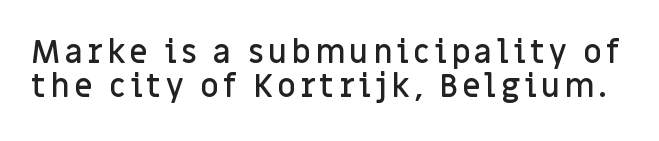
Q: Is the text bold? A: Semi-bold.
Q: Is the text italic (slanted)? A: No, it is upright.
Q: Is the typeface a serif or a sans-serif typeface? A: Sans-serif.
Q: Is the text underlined? A: No.
Q: Is the spacing between lines tight, normal or loose? A: Tight.
Q: Width (condensed, normal, or wide)? A: Normal.
Q: Stroke contrast? A: Low.
Q: x-height? A: Large.
Q: Monospaced? A: No.
